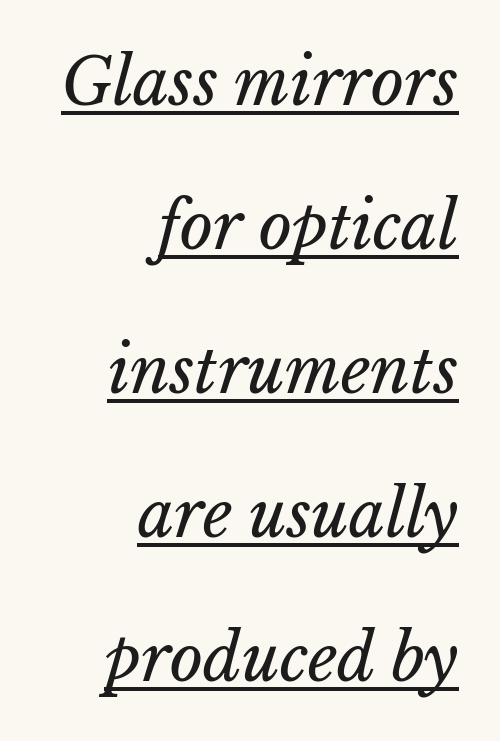
Q: Is the text bold? A: No.
Q: Is the text italic (slanted)? A: Yes, it leans right by about 15 degrees.
Q: Is the text underlined? A: Yes.
Q: How is the paragraph aligned? A: Right-aligned.
Q: Is the spacing between letters normal or unusually wide? A: Normal.
Q: Is the spacing between lines tight, normal or loose? A: Loose.
Q: Width (condensed, normal, or wide)? A: Normal.
Q: Stroke contrast? A: Low.
Q: x-height? A: Medium.
Q: Monospaced? A: No.
